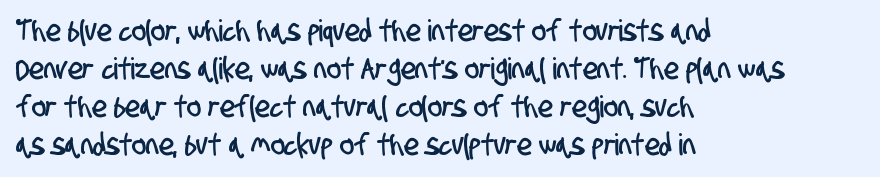
The image shows 30 px condensed sans-serif type; set left-aligned, normal line spacing (1.27x), normal letter spacing, not underlined; low stroke contrast and a large x-height.
